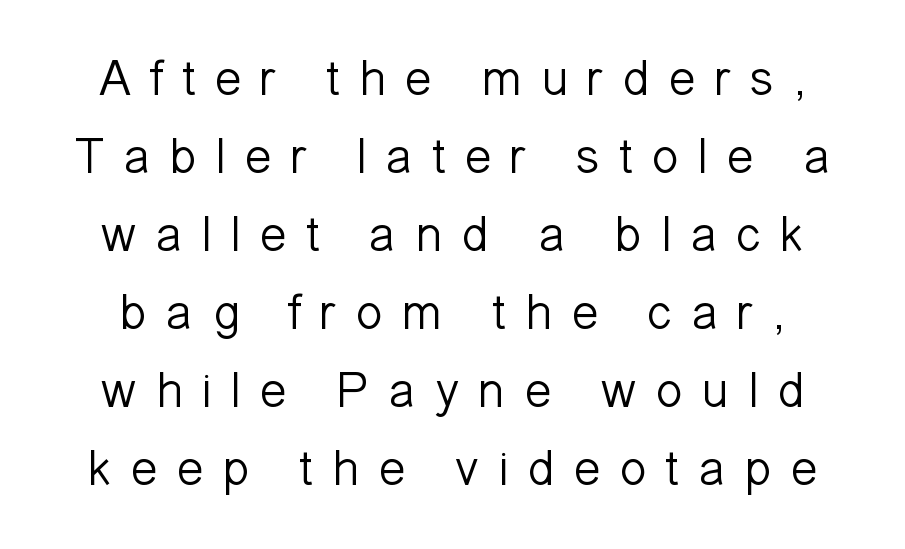
Q: Is the text bold? A: No.
Q: Is the text italic (slanted)? A: No, it is upright.
Q: Is the typeface a serif or a sans-serif typeface? A: Sans-serif.
Q: Is the text underlined? A: No.
Q: How is the paragraph aligned? A: Centered.
Q: Is the spacing between letters normal or unusually wide? A: Unusually wide.
Q: Is the spacing between lines tight, normal or loose? A: Normal.
Q: Width (condensed, normal, or wide)? A: Normal.
Q: Stroke contrast? A: Low.
Q: x-height? A: Medium.
Q: Monospaced? A: No.
